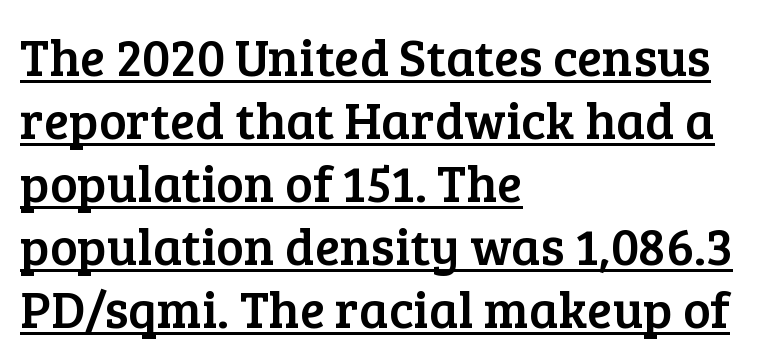
{"serif": "yes", "italic": "no", "width": "normal", "stroke_contrast": "low", "x_height": "medium", "monospaced": "no", "underline": "yes", "align": "left", "line_spacing_ratio": 1.21, "letter_spacing": "normal", "letter_spacing_em": 0.0, "glyph_px": 52}
